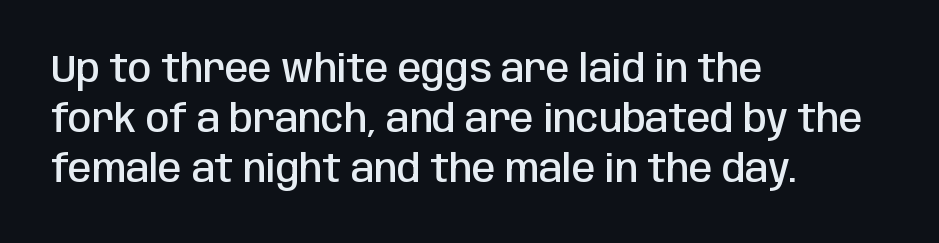
{"serif": "no", "italic": "no", "bold": "semi", "weight": "semibold", "width": "condensed", "stroke_contrast": "low", "x_height": "large", "monospaced": "no", "underline": "no", "align": "left", "line_spacing": "normal", "line_spacing_ratio": 1.31, "letter_spacing": "normal", "letter_spacing_em": 0.0, "glyph_px": 38}
